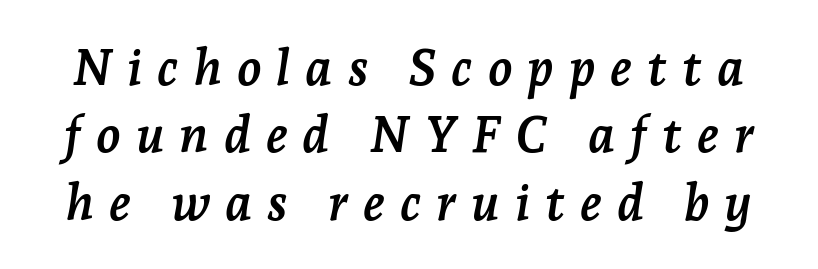
Q: Is the text bold? A: Yes.
Q: Is the text italic (slanted)? A: Yes, it leans right by about 7 degrees.
Q: Is the typeface a serif or a sans-serif typeface? A: Serif.
Q: Is the text underlined? A: No.
Q: Is the spacing between letters normal or unusually wide? A: Unusually wide.
Q: Is the spacing between lines tight, normal or loose? A: Normal.
Q: Width (condensed, normal, or wide)? A: Normal.
Q: Stroke contrast? A: Low.
Q: x-height? A: Medium.
Q: Monospaced? A: No.
